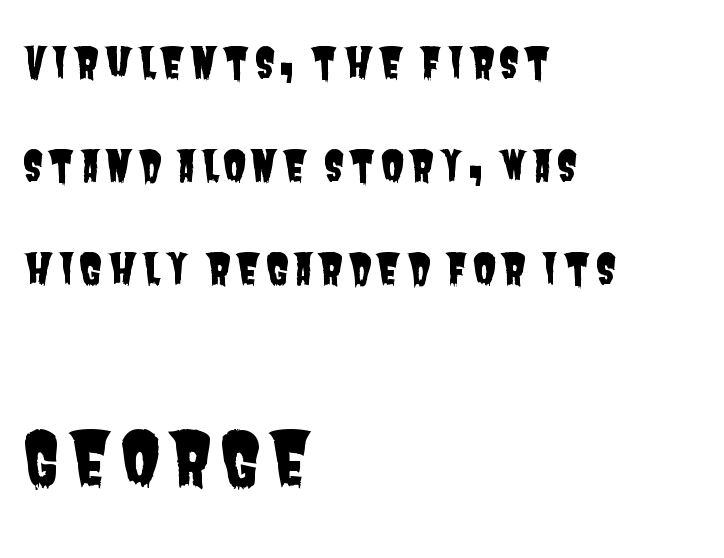
The image shows 73 px condensed sans-serif type; set left-aligned, loose line spacing (2.45x), not underlined; the second (bottom) block is 1.74x larger; low stroke contrast and a large x-height.
